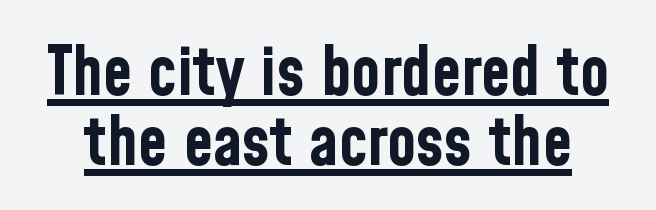
Q: Is the text bold? A: Yes.
Q: Is the text italic (slanted)? A: No, it is upright.
Q: Is the typeface a serif or a sans-serif typeface? A: Sans-serif.
Q: Is the text underlined? A: Yes.
Q: Is the spacing between letters normal or unusually wide? A: Normal.
Q: Is the spacing between lines tight, normal or loose? A: Tight.
Q: Width (condensed, normal, or wide)? A: Condensed.
Q: Stroke contrast? A: Low.
Q: x-height? A: Medium.
Q: Monospaced? A: No.
